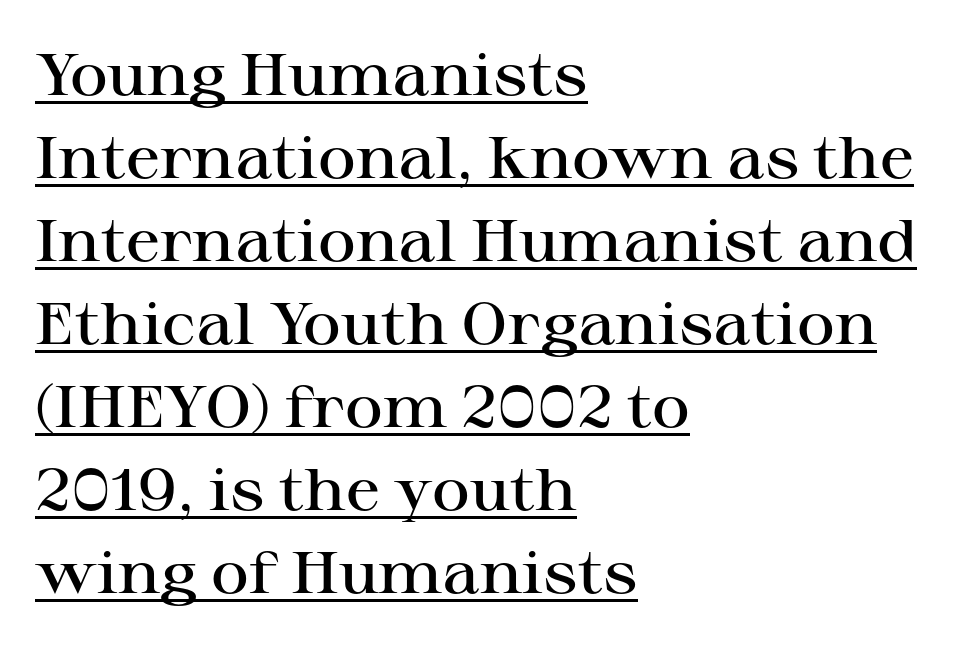
{"serif": "yes", "italic": "no", "bold": "semi", "weight": "semibold", "width": "wide", "stroke_contrast": "high", "x_height": "medium", "monospaced": "no", "underline": "yes", "align": "left", "line_spacing": "normal", "line_spacing_ratio": 1.43, "letter_spacing": "normal", "letter_spacing_em": 0.0, "glyph_px": 58}
